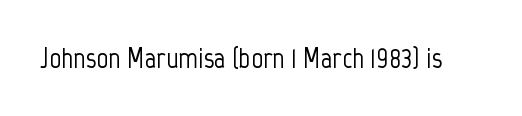
The image shows 29 px condensed sans-serif type, upright; set normal letter spacing, not underlined; low stroke contrast and a medium x-height.
